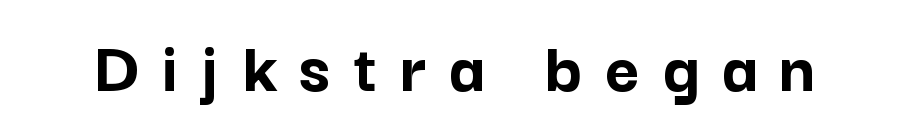
{"serif": "no", "italic": "no", "bold": "yes", "weight": "semibold", "width": "normal", "stroke_contrast": "low", "x_height": "medium", "monospaced": "no", "underline": "no", "letter_spacing": "wide", "letter_spacing_em": 0.3, "glyph_px": 75}
